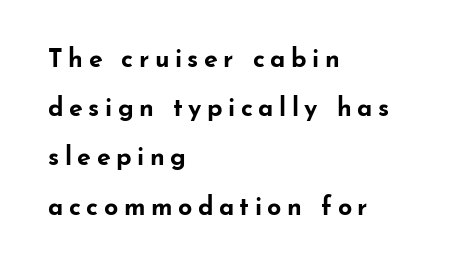
The image shows 25 px bold type, upright; set left-aligned, loose line spacing (1.97x), unusually wide letter spacing (+0.22 em), not underlined.
